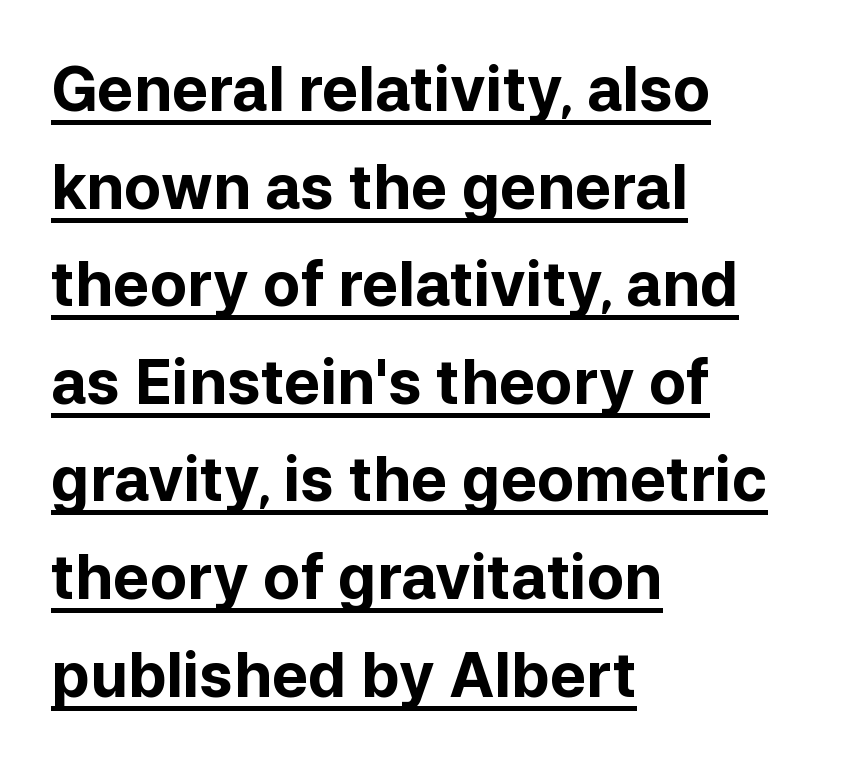
A typesetter would call this proportional, since set widths differ per character. Horizontal bands of white between lines are of average thickness. These lines stack with their left ends in a neat column. Like a heading marked for emphasis, these lines bear an underscore. The letters stand straight up with perfectly vertical stems.
